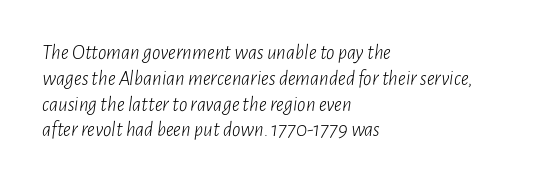
{"italic": "yes", "lean": "right", "slant_degrees": 7, "bold": "no", "underline": "no", "align": "left", "line_spacing_ratio": 1.23, "letter_spacing": "normal", "letter_spacing_em": 0.0, "glyph_px": 21}
